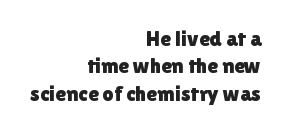
The image shows 22 px text type, upright; set right-aligned, line spacing 1.24x, normal letter spacing, not underlined.
